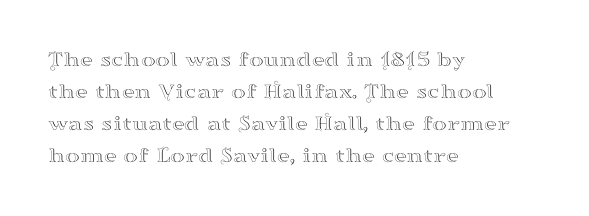
Q: Is the text italic (slanted)? A: No, it is upright.
Q: Is the text underlined? A: No.
Q: How is the paragraph aligned? A: Left-aligned.
Q: Is the spacing between letters normal or unusually wide? A: Normal.
Q: Is the spacing between lines tight, normal or loose? A: Normal.
